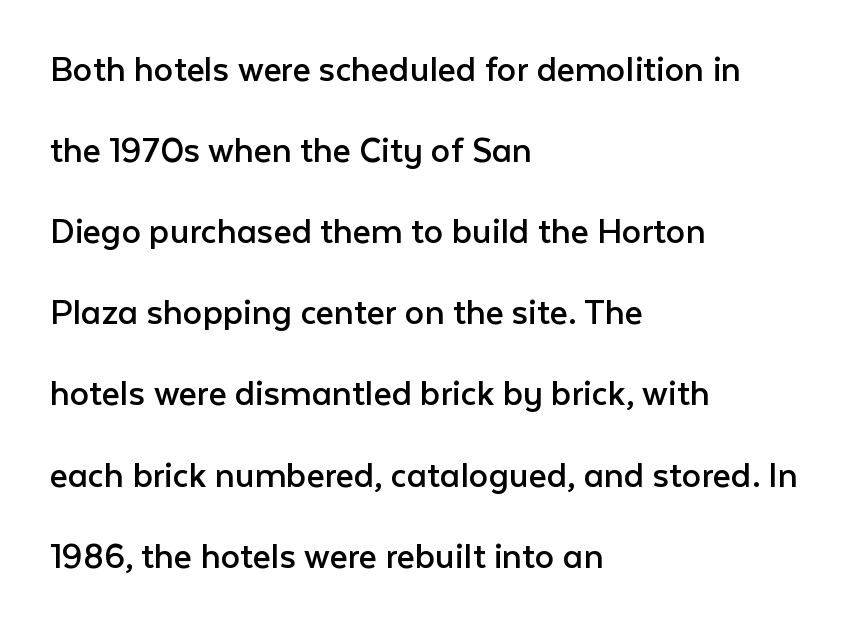
{"serif": "no", "italic": "no", "bold": "no", "weight": "regular", "width": "normal", "stroke_contrast": "low", "x_height": "medium", "monospaced": "no", "underline": "no", "align": "left", "line_spacing": "loose", "line_spacing_ratio": 2.08, "letter_spacing": "normal", "letter_spacing_em": 0.0, "glyph_px": 39}
